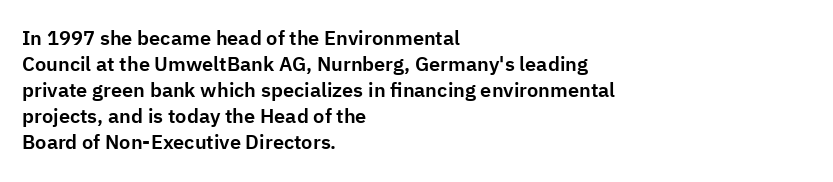
The image shows 20 px text type, upright; set left-aligned, normal line spacing (1.3x), normal letter spacing, not underlined.
